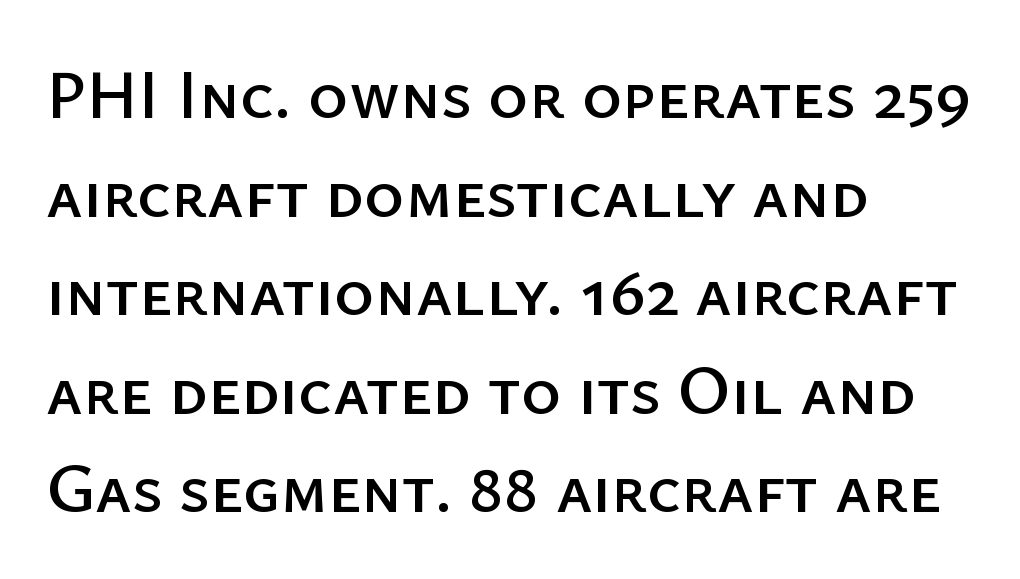
Q: Is the text italic (slanted)? A: No, it is upright.
Q: Is the typeface a serif or a sans-serif typeface? A: Sans-serif.
Q: Is the text underlined? A: No.
Q: How is the paragraph aligned? A: Left-aligned.
Q: Is the spacing between letters normal or unusually wide? A: Normal.
Q: Is the spacing between lines tight, normal or loose? A: Normal.
Q: Width (condensed, normal, or wide)? A: Normal.
Q: Stroke contrast? A: Low.
Q: x-height? A: Medium.
Q: Monospaced? A: No.
